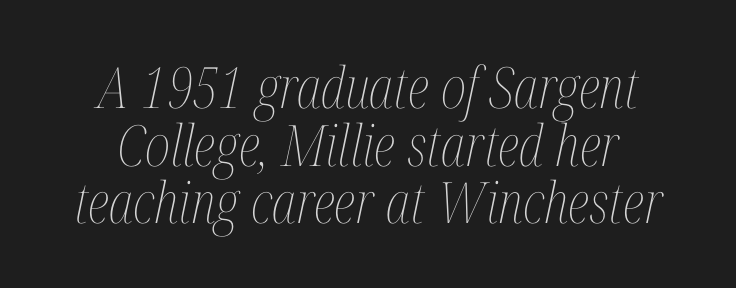
{"italic": "yes", "lean": "right", "slant_degrees": 12, "bold": "no", "weight": "thin", "width": "condensed", "stroke_contrast": "medium", "x_height": "medium", "monospaced": "no", "underline": "no", "align": "center", "line_spacing": "tight", "line_spacing_ratio": 1.01, "letter_spacing": "normal", "letter_spacing_em": 0.0, "glyph_px": 57}
